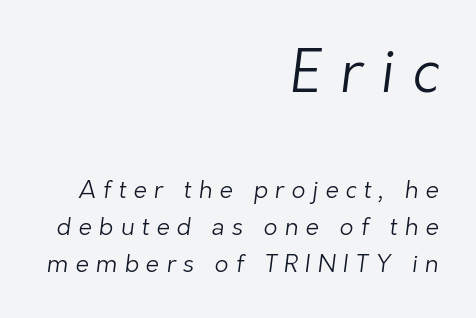
The image shows 59 px light sans-serif type; set right-aligned, normal line spacing (1.54x), unusually wide letter spacing (+0.3 em), not underlined; the first (top) block is 2.46x larger; low stroke contrast and a medium x-height.
